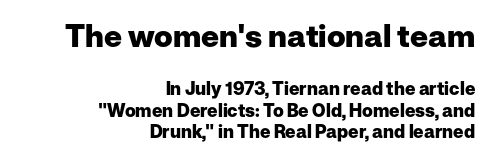
{"serif": "no", "italic": "no", "bold": "yes", "weight": "heavy", "width": "normal", "stroke_contrast": "low", "x_height": "medium", "monospaced": "no", "underline": "no", "align": "right", "line_spacing_ratio": 1.18, "letter_spacing": "normal", "letter_spacing_em": 0.0, "larger_block": "first", "size_ratio": 1.72, "glyph_px": 31}
